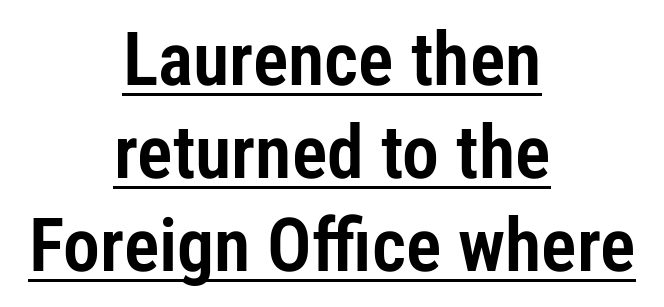
Stroke terminals: plain, sans-serif. Tracking here is standard; glyphs follow each other at the usual distance. These lines were composed using upright roman letters. Quick note: underline on.
